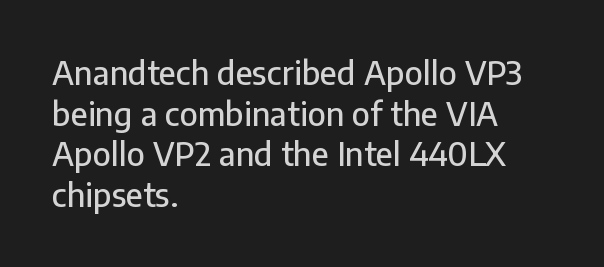
The image shows 32 px sans-serif type, upright; set left-aligned, normal line spacing (1.27x), normal letter spacing, not underlined; low stroke contrast and a medium x-height.
